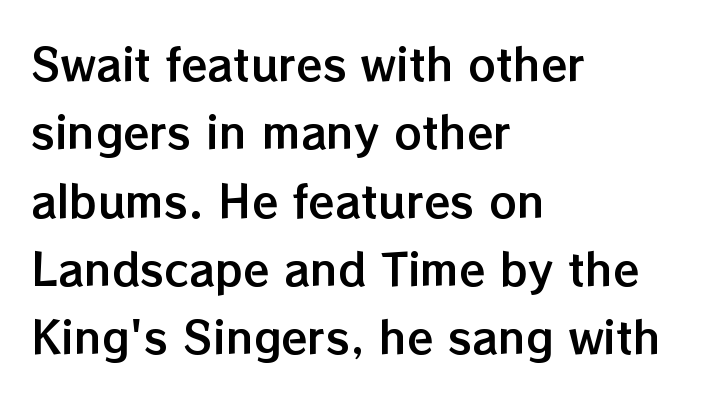
Check under the words: just untouched page. Compared with typical body copy, the letter spacing here is the same. Regarding leading, the lines here are spaced in the standard way. Varying glyph widths throughout — classic text-font behaviour. Reading down the block, your eye returns to a fixed left position each line.
